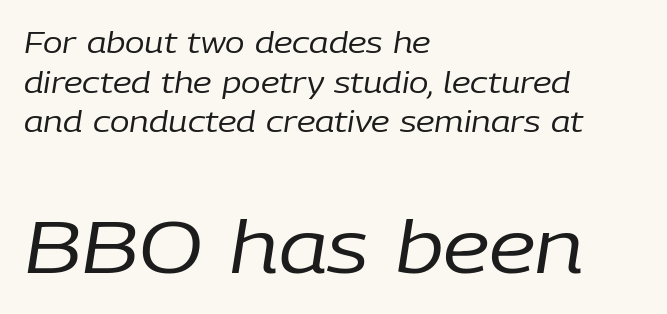
The image shows 73 px regular-weight type, italic (leaning right); set left-aligned, normal line spacing (1.37x), normal letter spacing, not underlined; the second (bottom) block is 2.52x larger; low stroke contrast and a medium x-height.
